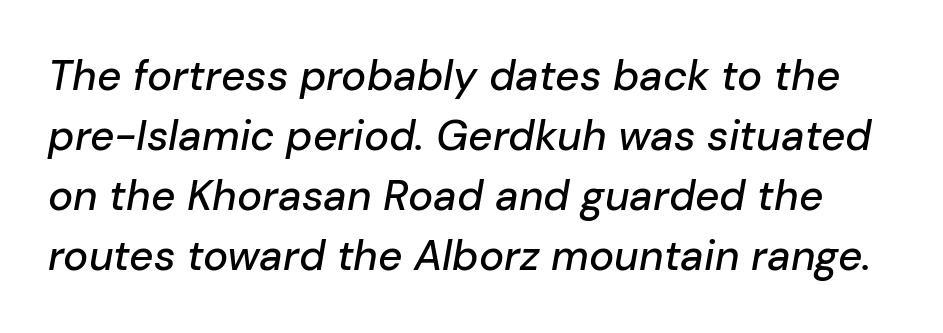
{"italic": "yes", "lean": "right", "slant_degrees": 10, "width": "normal", "stroke_contrast": "low", "x_height": "medium", "monospaced": "no", "underline": "no", "line_spacing": "normal", "line_spacing_ratio": 1.43, "letter_spacing": "normal", "letter_spacing_em": 0.0, "glyph_px": 42}
